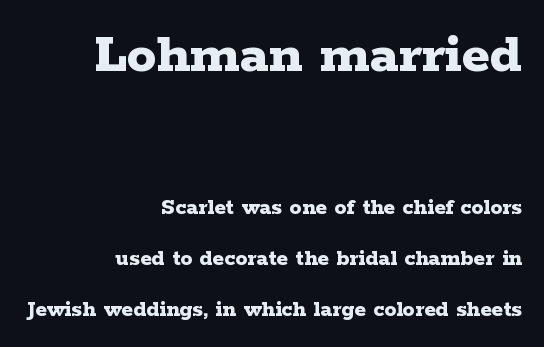
The image shows 59 px bold, wide serif type, upright; set right-aligned, loose line spacing (2.12x), normal letter spacing, not underlined; the first (top) block is 2.46x larger; low stroke contrast and a medium x-height.
